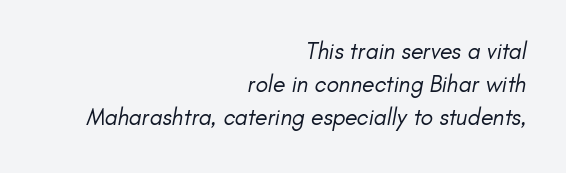
Q: Is the text bold? A: No.
Q: Is the text underlined? A: No.
Q: How is the paragraph aligned? A: Right-aligned.
Q: Is the spacing between letters normal or unusually wide? A: Normal.
Q: Is the spacing between lines tight, normal or loose? A: Normal.
